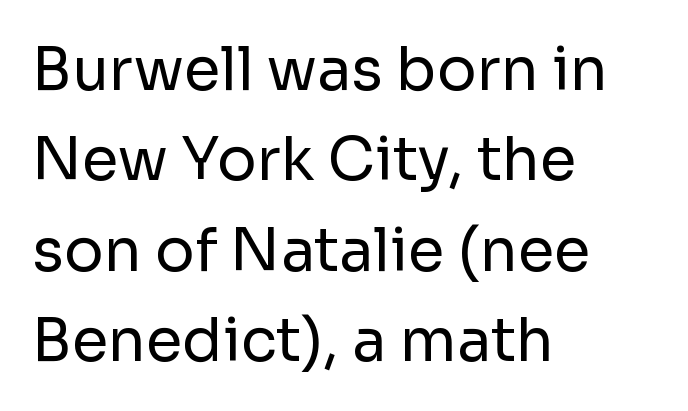
Q: Is the text bold? A: No.
Q: Is the text italic (slanted)? A: No, it is upright.
Q: Is the typeface a serif or a sans-serif typeface? A: Sans-serif.
Q: Is the text underlined? A: No.
Q: How is the paragraph aligned? A: Left-aligned.
Q: Is the spacing between letters normal or unusually wide? A: Normal.
Q: Is the spacing between lines tight, normal or loose? A: Normal.
Q: Width (condensed, normal, or wide)? A: Normal.
Q: Stroke contrast? A: Low.
Q: x-height? A: Medium.
Q: Monospaced? A: No.
